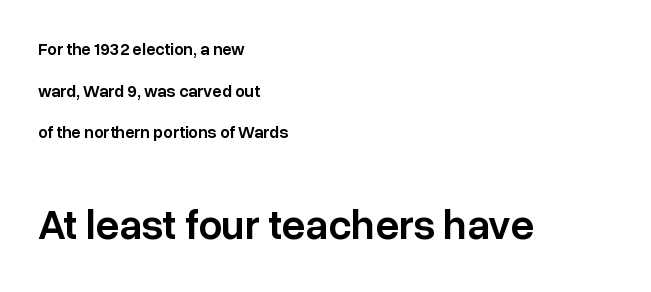
Q: Is the text bold? A: Semi-bold.
Q: Is the text italic (slanted)? A: No, it is upright.
Q: Is the typeface a serif or a sans-serif typeface? A: Sans-serif.
Q: Is the text underlined? A: No.
Q: How is the paragraph aligned? A: Left-aligned.
Q: Is the spacing between letters normal or unusually wide? A: Normal.
Q: Is the spacing between lines tight, normal or loose? A: Loose.
Q: Which block of text is set in a larger size, the first (top) or the second (bottom)? A: The second (bottom) one.
Q: Width (condensed, normal, or wide)? A: Normal.
Q: Stroke contrast? A: Low.
Q: x-height? A: Medium.
Q: Monospaced? A: No.
